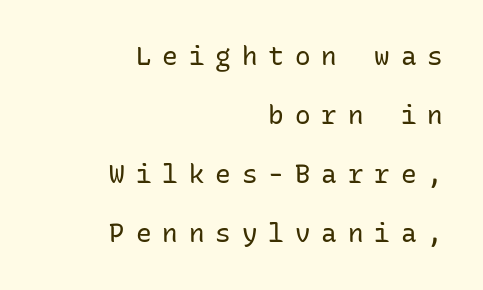
{"italic": "no", "bold": "no", "underline": "no", "align": "right", "line_spacing": "loose", "line_spacing_ratio": 2.27, "letter_spacing": "wide", "letter_spacing_em": 0.42, "glyph_px": 26}
